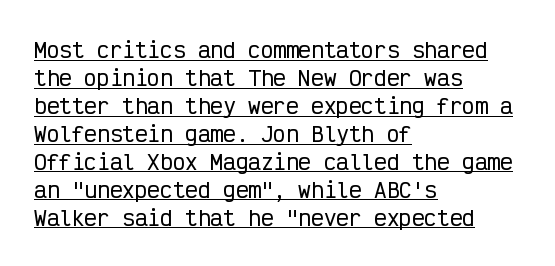
The image shows 21 px text type, upright; set left-aligned, normal line spacing (1.33x), normal letter spacing, underlined.
